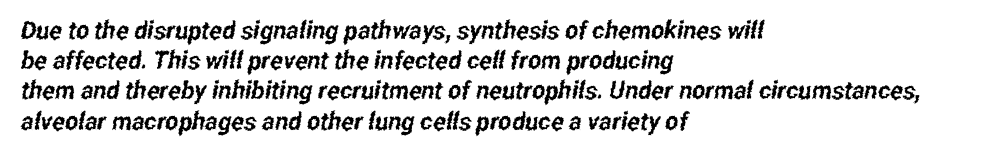
The image shows 25 px text type; set left-aligned, line spacing 1.21x, normal letter spacing, not underlined.
